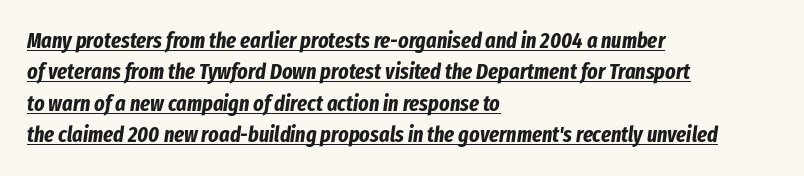
Q: Is the text bold? A: Yes.
Q: Is the text italic (slanted)? A: Yes, it leans right by about 8 degrees.
Q: Is the text underlined? A: Yes.
Q: How is the paragraph aligned? A: Left-aligned.
Q: Is the spacing between letters normal or unusually wide? A: Normal.
Q: Is the spacing between lines tight, normal or loose? A: Normal.
